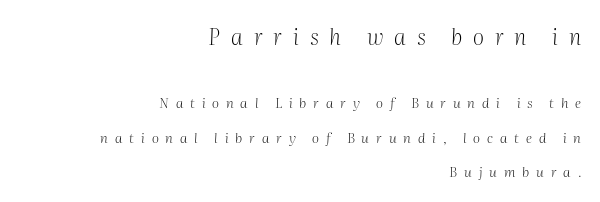
Q: Is the text bold? A: No.
Q: Is the text italic (slanted)? A: Yes, it leans right by about 2 degrees.
Q: Is the text underlined? A: No.
Q: How is the paragraph aligned? A: Right-aligned.
Q: Is the spacing between letters normal or unusually wide? A: Unusually wide.
Q: Is the spacing between lines tight, normal or loose? A: Loose.
Q: Which block of text is set in a larger size, the first (top) or the second (bottom)? A: The first (top) one.
